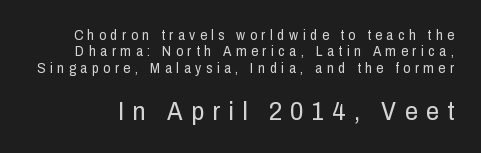
The image shows 26 px text type, upright; set line spacing 1.17x, unusually wide letter spacing (+0.32 em), not underlined; the second (bottom) block is 1.86x larger.
